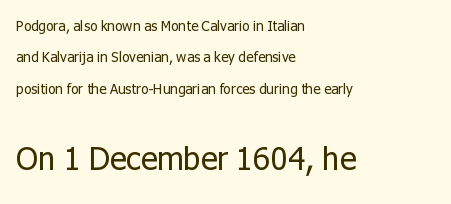
Bare-footed words on every line. These lines were composed using upright roman letters. No chunkiness to these letters — they're not bold. Spacing between characters is what you'd get straight out of the box. Line beginnings align vertically; line endings do not. Nope, no serifs anywhere on these letters.
